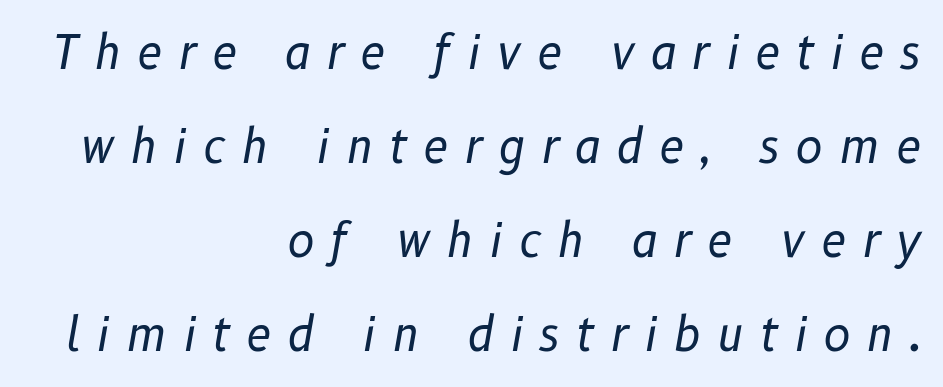
{"italic": "yes", "lean": "right", "slant_degrees": 10, "bold": "no", "weight": "regular", "width": "normal", "stroke_contrast": "low", "x_height": "medium", "monospaced": "no", "underline": "no", "align": "right", "line_spacing": "loose", "line_spacing_ratio": 2.04, "letter_spacing": "wide", "letter_spacing_em": 0.34, "glyph_px": 46}
